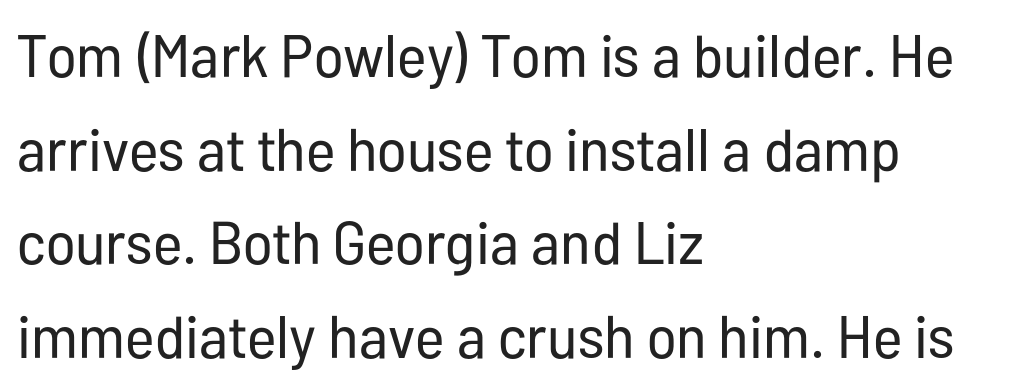
{"serif": "no", "italic": "no", "bold": "no", "weight": "regular", "width": "condensed", "stroke_contrast": "low", "x_height": "medium", "monospaced": "no", "underline": "no", "align": "left", "line_spacing": "normal", "line_spacing_ratio": 1.56, "letter_spacing": "normal", "letter_spacing_em": 0.0, "glyph_px": 60}
